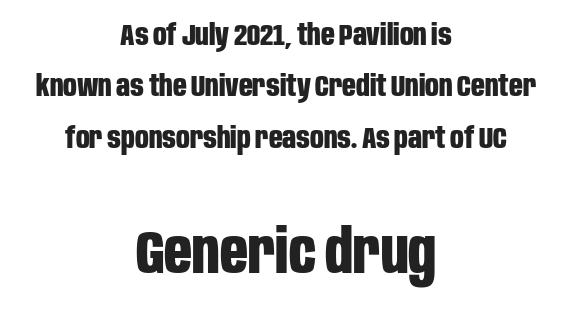
{"serif": "no", "italic": "no", "bold": "yes", "weight": "bold", "width": "condensed", "stroke_contrast": "low", "x_height": "large", "monospaced": "no", "underline": "no", "align": "center", "line_spacing_ratio": 1.71, "letter_spacing": "normal", "letter_spacing_em": 0.0, "larger_block": "second", "size_ratio": 2.03, "glyph_px": 61}
